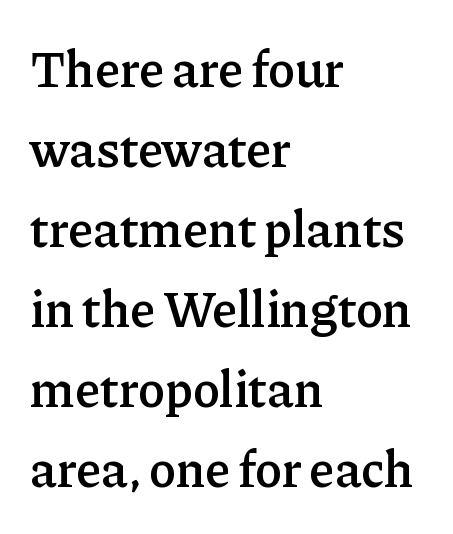
{"serif": "yes", "italic": "no", "bold": "semi", "weight": "semibold", "width": "normal", "stroke_contrast": "low", "x_height": "medium", "monospaced": "no", "underline": "no", "align": "left", "line_spacing": "normal", "line_spacing_ratio": 1.57, "letter_spacing": "normal", "letter_spacing_em": 0.0, "glyph_px": 51}
